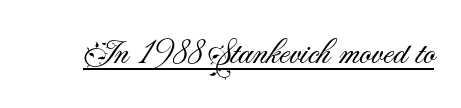
Letterform terminals end flat and unadorned throughout the passage. Glyph-to-glyph distance matches everyday printed text. Spacing verdict: proportional, widths tailored to each character.
